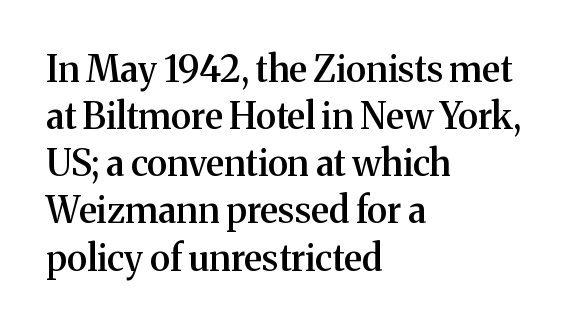
Q: Is the text bold? A: Semi-bold.
Q: Is the text italic (slanted)? A: No, it is upright.
Q: Is the typeface a serif or a sans-serif typeface? A: Serif.
Q: Is the text underlined? A: No.
Q: How is the paragraph aligned? A: Left-aligned.
Q: Is the spacing between letters normal or unusually wide? A: Normal.
Q: Is the spacing between lines tight, normal or loose? A: Normal.
Q: Width (condensed, normal, or wide)? A: Normal.
Q: Stroke contrast? A: Medium.
Q: x-height? A: Medium.
Q: Monospaced? A: No.
